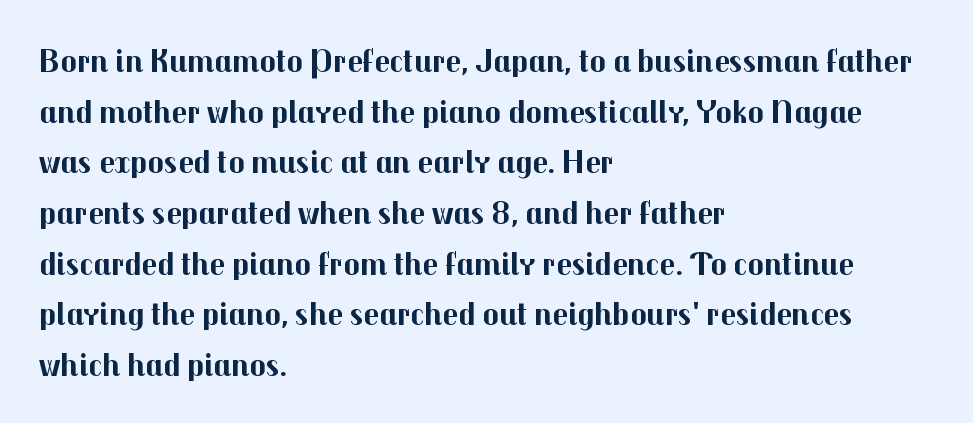
The image shows 34 px bold sans-serif type, upright; set left-aligned, normal line spacing (1.49x), normal letter spacing, not underlined; medium stroke contrast and a medium x-height.
